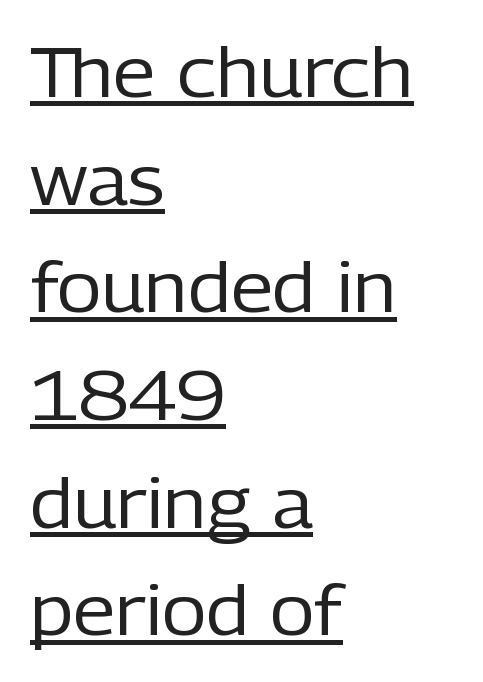
The letterforms sit shoulder to shoulder at normal distance. In designer terms, the underline attribute is active on this setting. It's the straight-up-and-down kind of type. Each new line begins a customary step beneath the previous one.
